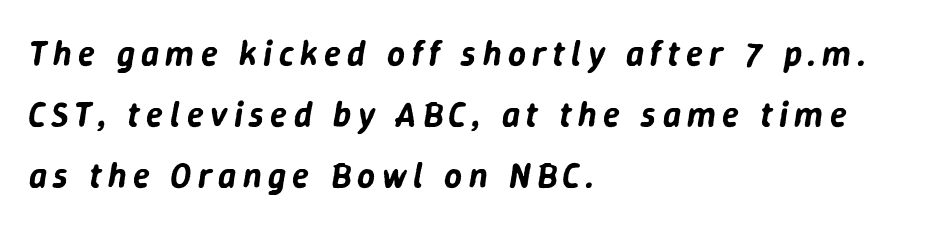
{"italic": "yes", "lean": "right", "slant_degrees": 9, "width": "normal", "stroke_contrast": "low", "x_height": "medium", "monospaced": "no", "underline": "no", "align": "left", "line_spacing_ratio": 1.74, "glyph_px": 35}
